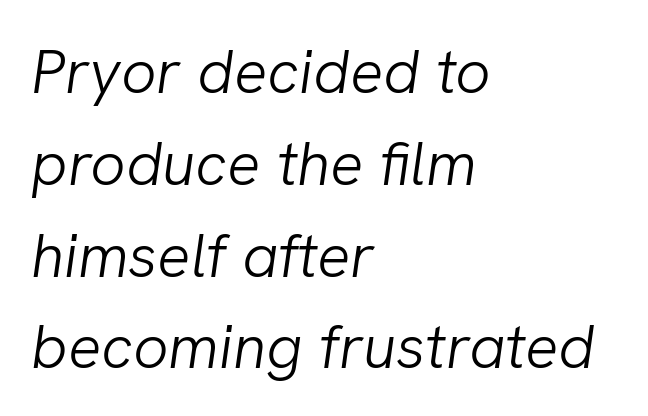
The image shows 62 px light type, italic (leaning right); set left-aligned, normal line spacing (1.48x), normal letter spacing, not underlined; low stroke contrast and a medium x-height.
